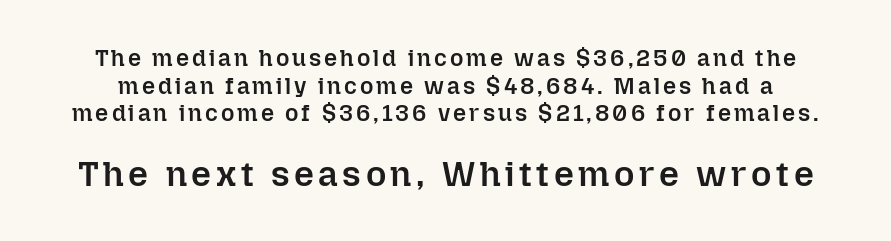
The image shows 35 px semibold type, upright; set line spacing 1.2x, not underlined; the second (bottom) block is 1.52x larger; low stroke contrast and a medium x-height.
